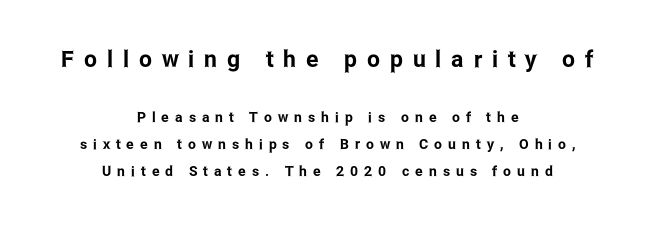
The image shows 23 px text type, upright; set centered, loose line spacing (1.91x), unusually wide letter spacing (+0.43 em), not underlined; the first (top) block is 1.64x larger.
